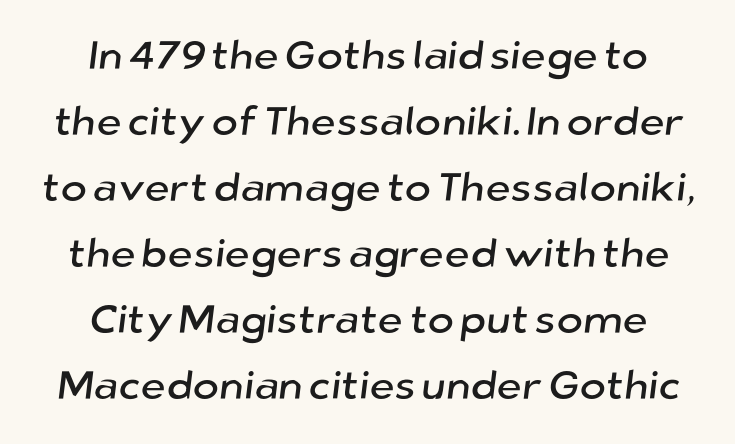
{"serif": "no", "width": "normal", "stroke_contrast": "low", "x_height": "medium", "monospaced": "no", "underline": "no", "align": "center", "line_spacing": "normal", "line_spacing_ratio": 1.65, "letter_spacing": "normal", "letter_spacing_em": 0.0, "glyph_px": 40}
